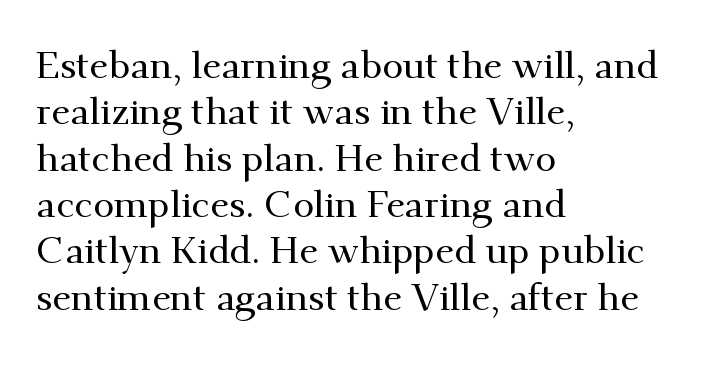
The lettering holds an erect, upright posture throughout. This sample has the flowing, uneven cadence of proportional lettering. Anything drawn beneath the words? Only blank space. Does the copy run flush right? No — it runs flush left. This rendering employs a face with finishing strokes, i.e., a serif. Short note: letters normally spaced.
